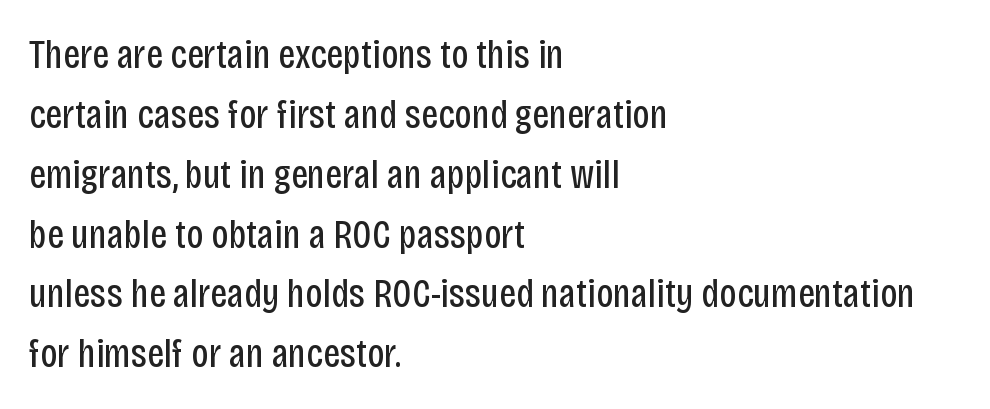
The image shows 41 px regular-weight, condensed sans-serif type, upright; set left-aligned, normal line spacing (1.46x), normal letter spacing, not underlined; low stroke contrast and a large x-height.
